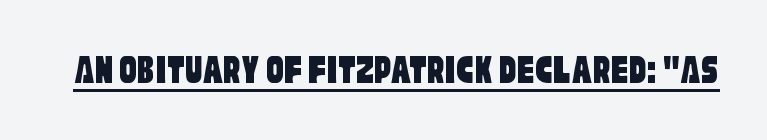
{"serif": "no", "width": "condensed", "stroke_contrast": "low", "x_height": "large", "monospaced": "no", "underline": "yes", "letter_spacing": "normal", "letter_spacing_em": 0.0, "glyph_px": 43}
